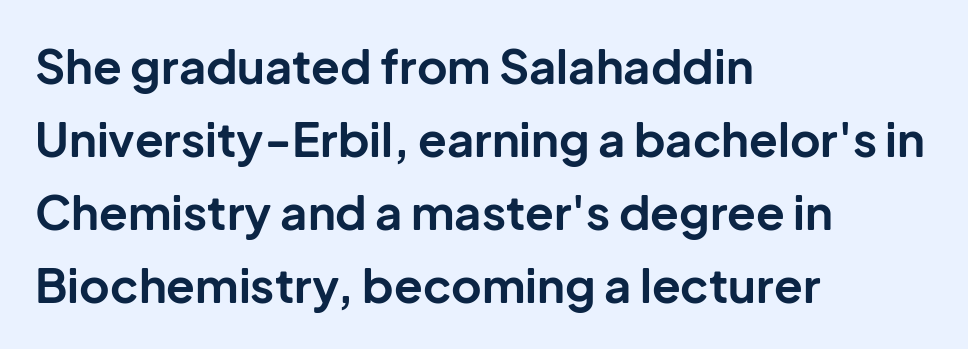
This sample keeps an unexceptional amount of space between lines. Horizontally, the lines are justified to the leading edge only. Here the designer chose a conventional face with non-uniform glyph widths. The glyphs in this specimen are sans serif. Quick note: not italic, upright.
